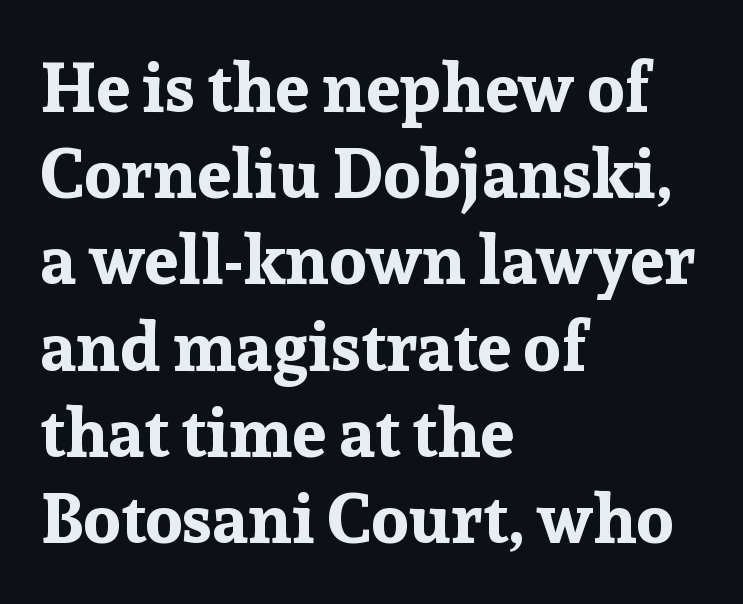
The image shows 69 px bold serif type, upright; set left-aligned, normal line spacing (1.25x), normal letter spacing, not underlined; low stroke contrast and a medium x-height.
